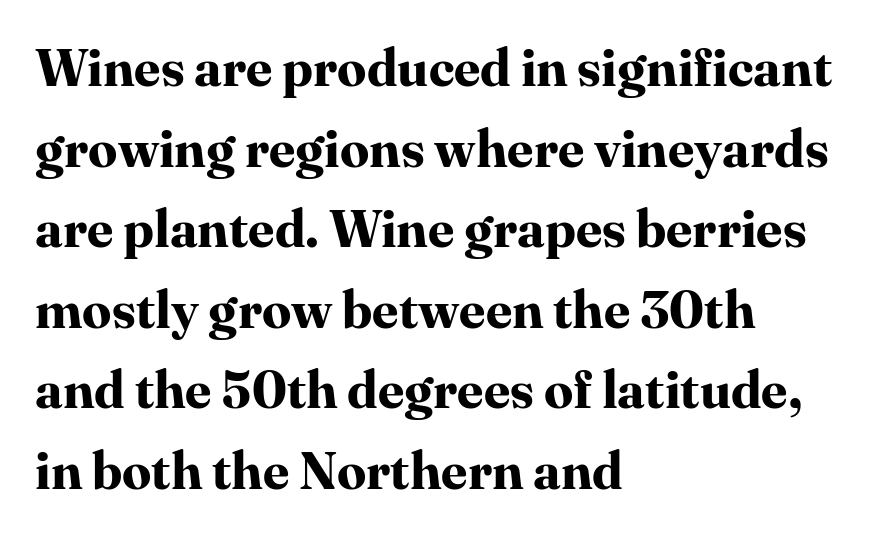
{"serif": "yes", "italic": "no", "bold": "yes", "weight": "bold", "width": "normal", "stroke_contrast": "high", "x_height": "medium", "monospaced": "no", "underline": "no", "align": "left", "line_spacing": "normal", "line_spacing_ratio": 1.55, "letter_spacing": "normal", "letter_spacing_em": 0.0, "glyph_px": 52}
